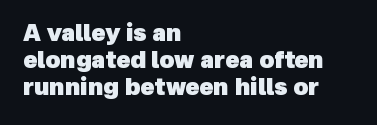
Inter-character spacing is left at the font's built-in metrics. On the weight axis this lands at bold, roughly 700. The space beneath each line is pristine and unruled. This rendering uses left alignment, leaving the right contour irregular.
